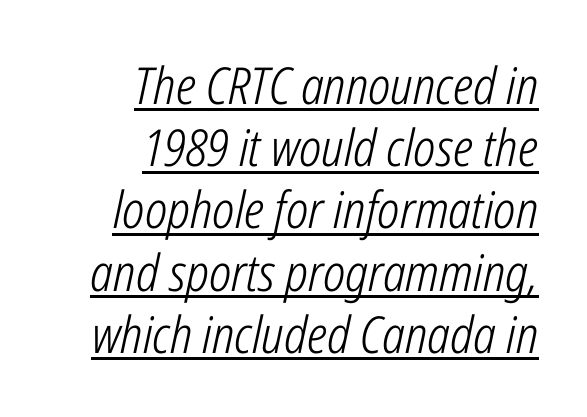
The image shows 51 px light, condensed type, italic (leaning right); set right-aligned, line spacing 1.22x, normal letter spacing, underlined; low stroke contrast and a medium x-height.
